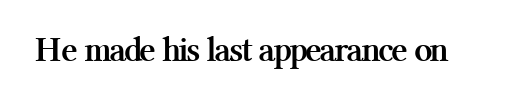
{"serif": "yes", "italic": "no", "bold": "yes", "weight": "semibold", "width": "normal", "stroke_contrast": "medium", "x_height": "medium", "monospaced": "no", "underline": "no", "letter_spacing": "normal", "letter_spacing_em": 0.0, "glyph_px": 36}
